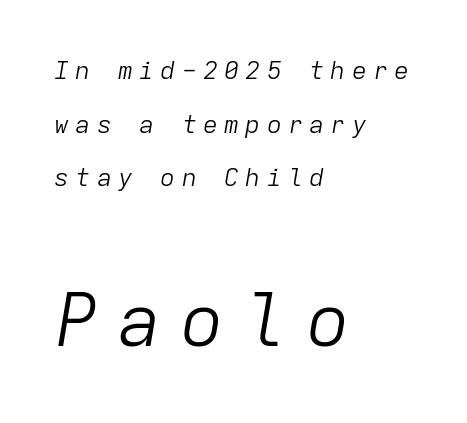
{"italic": "yes", "lean": "right", "slant_degrees": 9, "bold": "no", "weight": "light", "width": "normal", "stroke_contrast": "low", "x_height": "medium", "monospaced": "yes", "underline": "no", "align": "left", "line_spacing": "loose", "line_spacing_ratio": 2.15, "letter_spacing": "wide", "letter_spacing_em": 0.25, "larger_block": "second", "size_ratio": 2.96, "glyph_px": 74}
